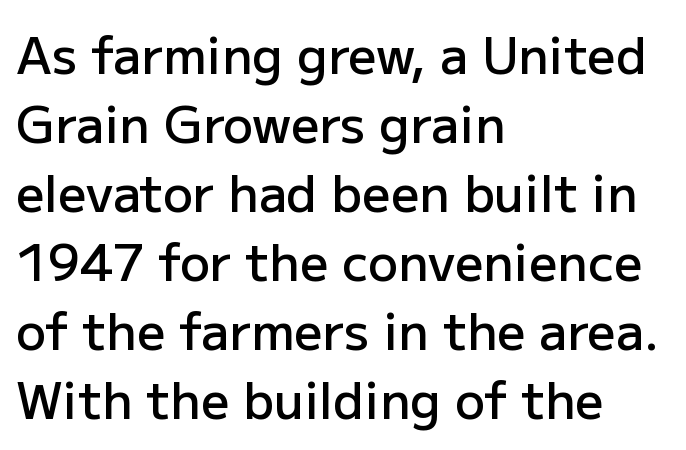
The line-height multiplier appears to be the usual default. The text was rendered using a sans face with plain stroke endings. Strokes here are thickened, but only to semibold level. Students, note that the glyphs here touch the page at normal intervals.
